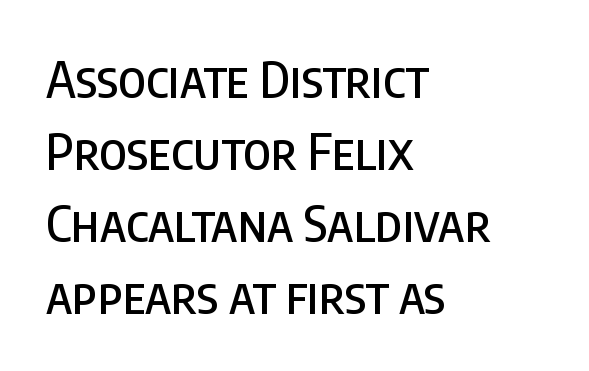
In terms of letterform style, serifs are entirely absent. Note the varied advance widths — an 'i' is clearly narrower than an 'm'. Honestly, the letter spacing is just normal — you wouldn't notice it. The glyphs are unaccompanied by any horizontal stroke below them. The passage shown stacks its lines at a standard gap. Short and long lines alike share a common starting point at left.
